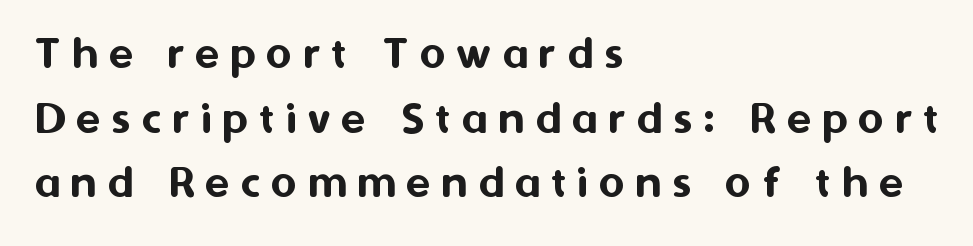
Varying glyph widths throughout — classic text-font behaviour. Loose tracking; the words dissolve into strings of separated letters. These lines are composed in type without serifs. Rendered with straight, roman letterforms. Caption: multi-line text, flush left, ragged right. The line-height multiplier appears to be the usual default.
